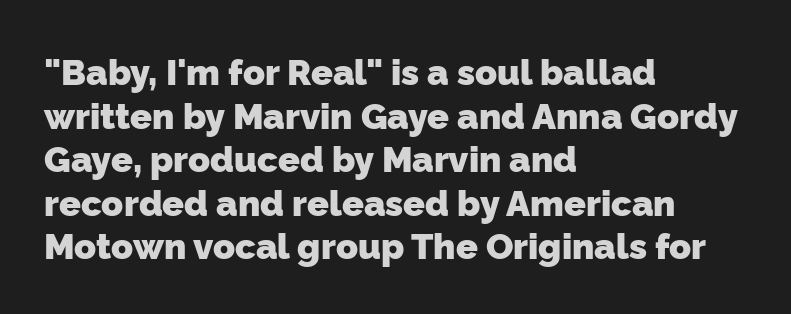
Q: Is the text bold? A: Yes.
Q: Is the typeface a serif or a sans-serif typeface? A: Sans-serif.
Q: Is the text underlined? A: No.
Q: How is the paragraph aligned? A: Left-aligned.
Q: Is the spacing between letters normal or unusually wide? A: Normal.
Q: Width (condensed, normal, or wide)? A: Normal.
Q: Stroke contrast? A: Low.
Q: x-height? A: Medium.
Q: Monospaced? A: No.
